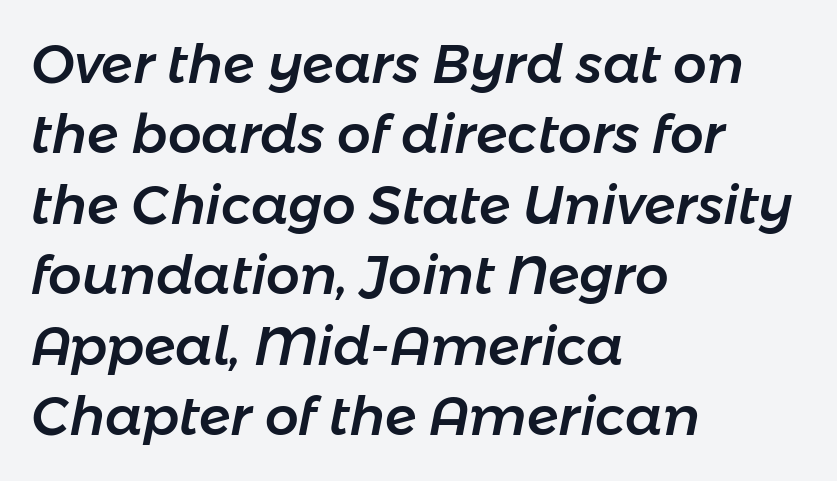
{"italic": "yes", "lean": "right", "slant_degrees": 11, "width": "normal", "stroke_contrast": "low", "x_height": "medium", "monospaced": "no", "underline": "no", "align": "left", "line_spacing": "normal", "line_spacing_ratio": 1.33, "letter_spacing": "normal", "letter_spacing_em": 0.0, "glyph_px": 53}
